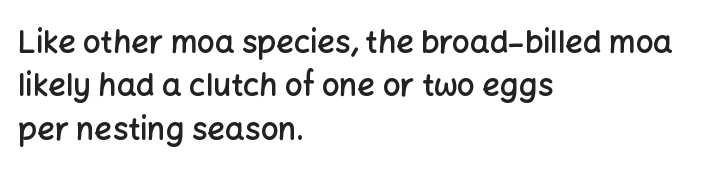
The image shows 31 px semibold sans-serif type, upright; set left-aligned, normal line spacing (1.4x), normal letter spacing, not underlined; low stroke contrast and a medium x-height.
